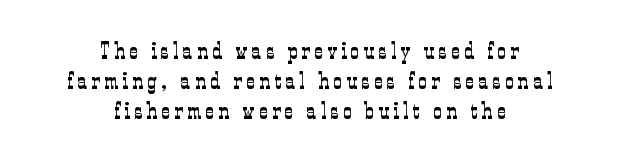
Q: Is the text bold? A: No.
Q: Is the text italic (slanted)? A: No, it is upright.
Q: Is the text underlined? A: No.
Q: How is the paragraph aligned? A: Centered.
Q: Is the spacing between lines tight, normal or loose? A: Normal.
